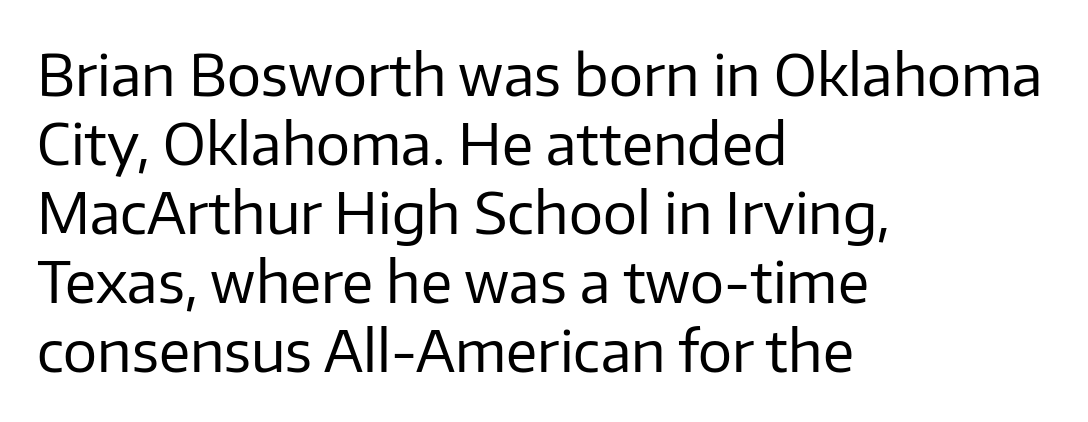
Q: Is the text bold? A: No.
Q: Is the text italic (slanted)? A: No, it is upright.
Q: Is the typeface a serif or a sans-serif typeface? A: Sans-serif.
Q: Is the text underlined? A: No.
Q: How is the paragraph aligned? A: Left-aligned.
Q: Is the spacing between letters normal or unusually wide? A: Normal.
Q: Width (condensed, normal, or wide)? A: Normal.
Q: Stroke contrast? A: Low.
Q: x-height? A: Medium.
Q: Monospaced? A: No.
